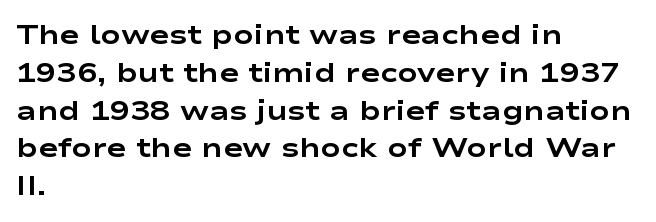
The image shows 27 px bold type, upright; set left-aligned, normal line spacing (1.4x), normal letter spacing, not underlined.
